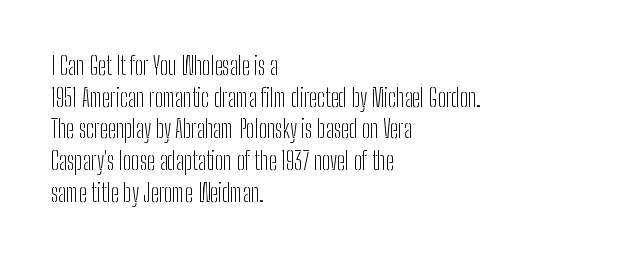
Leftover space on each line is placed entirely after the last word. The typesetting does not lean heavy: it is not bold. Honestly, the letter spacing is just normal — you wouldn't notice it. Underline: absent. If you drew a line through each stem, it would be perfectly vertical.
